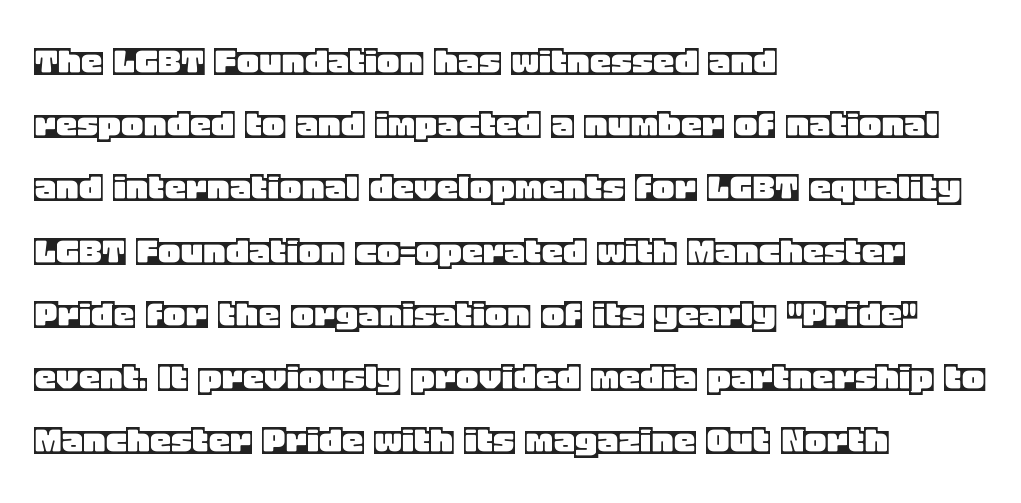
{"italic": "no", "width": "normal", "x_height": "large", "monospaced": "no", "underline": "no", "align": "left", "line_spacing": "normal", "line_spacing_ratio": 1.47, "letter_spacing": "normal", "letter_spacing_em": 0.0, "glyph_px": 43}
